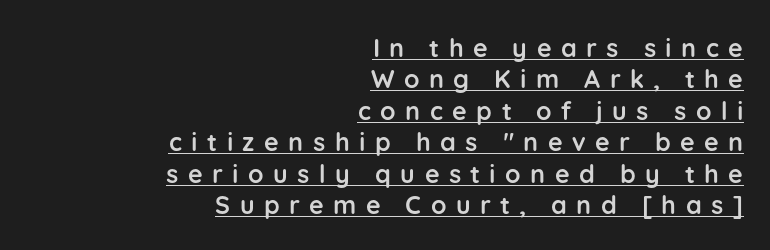
Posture: upright roman. Leading: standard. The passage shown is underscored from start to finish. A flush-right, rag-left setting is used for this passage. A typesetter would call this heavily tracked-out type. On the weight axis this lands at bold, roughly 700.
